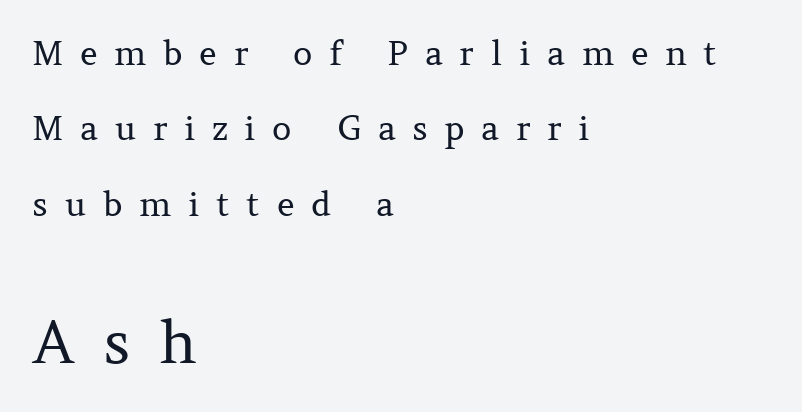
The image shows 59 px regular-weight serif type, upright; set left-aligned, loose line spacing (2.22x), unusually wide letter spacing (+0.49 em), not underlined; the second (bottom) block is 1.74x larger; medium stroke contrast and a medium x-height.
